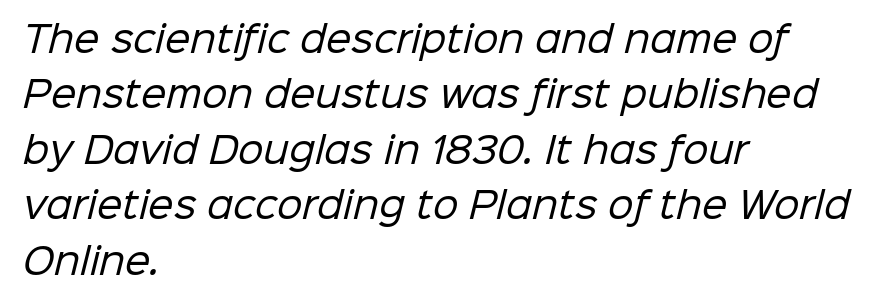
{"serif": "no", "bold": "no", "weight": "regular", "width": "normal", "stroke_contrast": "low", "x_height": "medium", "monospaced": "no", "underline": "no", "align": "left", "line_spacing": "normal", "line_spacing_ratio": 1.54, "letter_spacing": "normal", "letter_spacing_em": 0.0, "glyph_px": 36}
